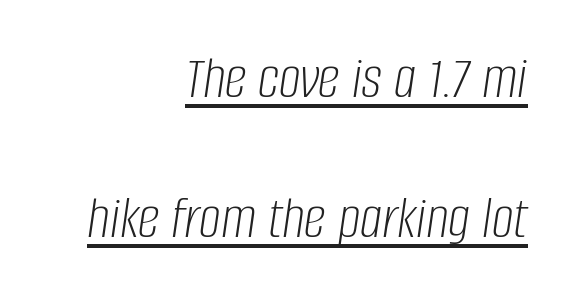
Emphasis-style slanted type is in use. This sample has the flowing, uneven cadence of proportional lettering. Inter-character spacing is left at the font's built-in metrics. What decoration does the sample have? An underline. Stroke mass is kept to a normal reading level or below. Which margin do the lines hug? The right one — the left edge is uneven.
